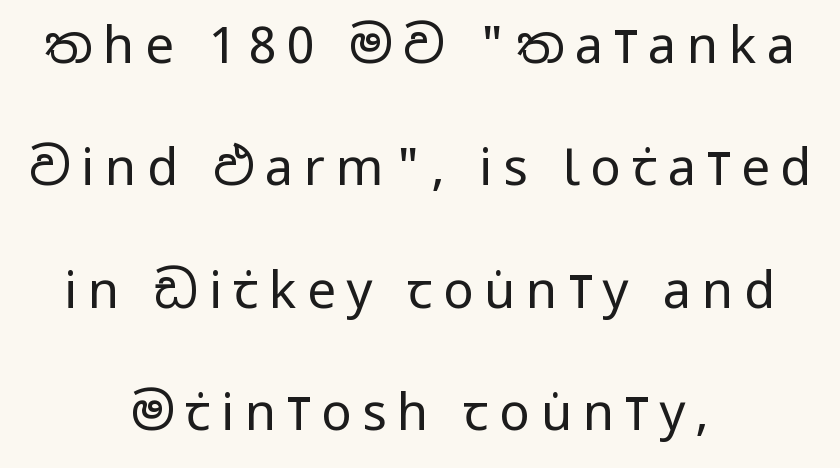
The typography opts for an upright posture over an oblique one. Each stroke keeps to a modest, everyday thickness or less. The rag falls on both sides of this text block equally. Note the varied advance widths — an 'i' is clearly narrower than an 'm'.
